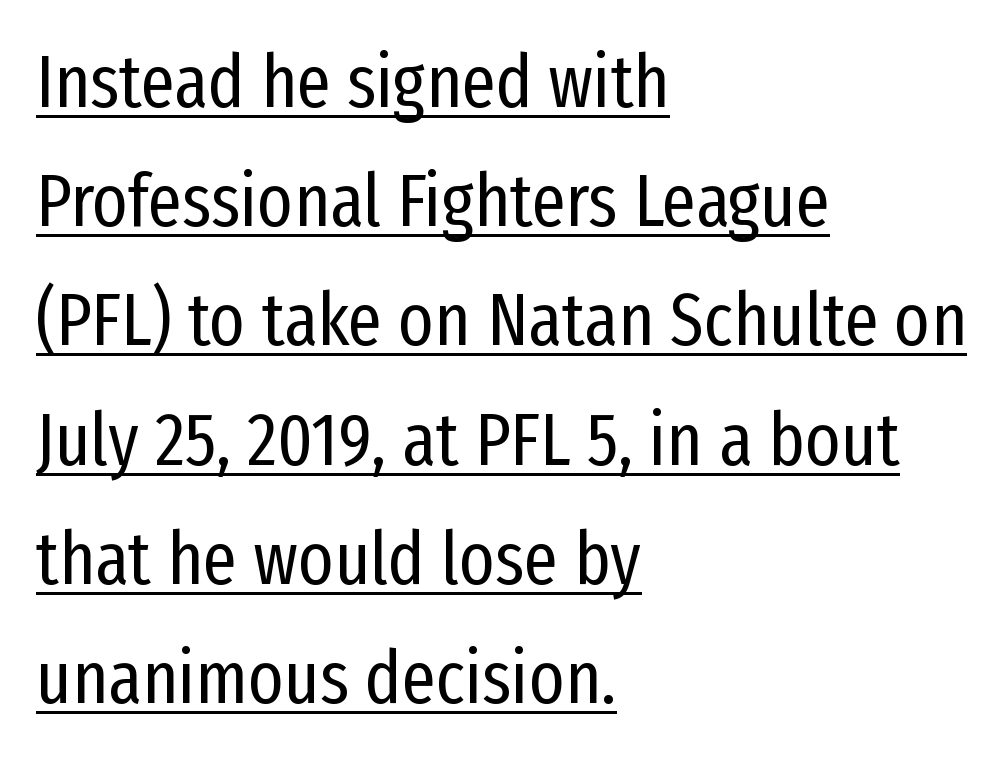
Line beginnings align vertically; line endings do not. Looks like regular typesetting: each glyph gets only the width it needs. The specimen reads as upright at a glance. The space between consecutive lines is moderate. Font category for this specimen: sans-serif.
